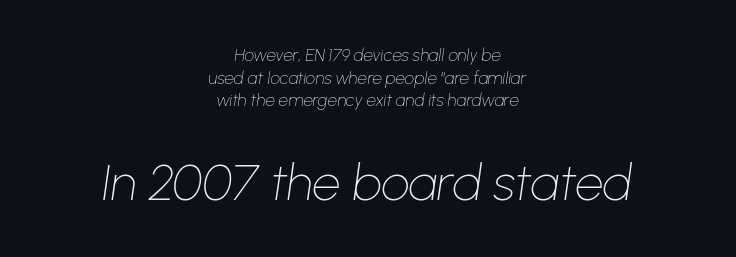
Q: Is the text bold? A: No.
Q: Is the text italic (slanted)? A: Yes, it leans right by about 8 degrees.
Q: Is the text underlined? A: No.
Q: How is the paragraph aligned? A: Centered.
Q: Is the spacing between letters normal or unusually wide? A: Normal.
Q: Is the spacing between lines tight, normal or loose? A: Normal.
Q: Which block of text is set in a larger size, the first (top) or the second (bottom)? A: The second (bottom) one.
Q: Width (condensed, normal, or wide)? A: Normal.
Q: Stroke contrast? A: Low.
Q: x-height? A: Medium.
Q: Monospaced? A: No.
